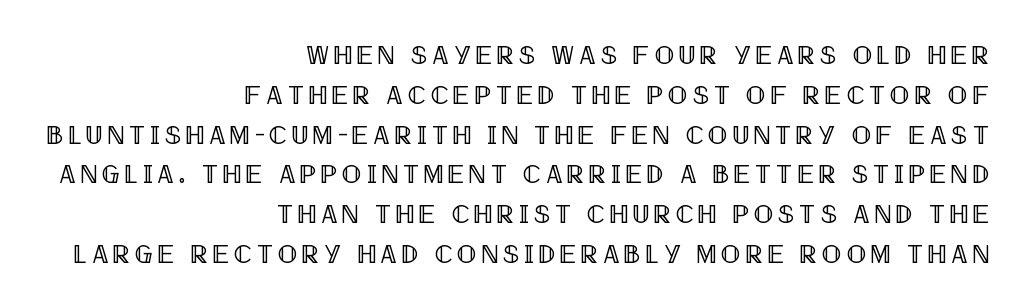
The space beneath each line is pristine and unruled. Reading down the column, the eye jumps a familiar distance to each next line. Ordinary non-slanted type is in use. The lines in this sample share a right terminus and differ only in where they begin.
